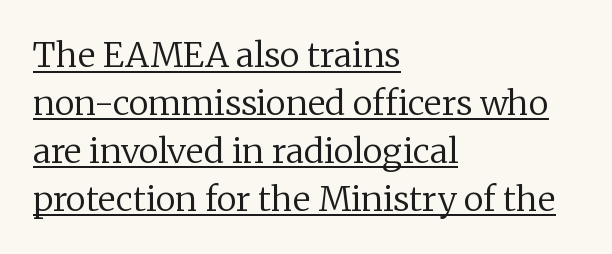
{"serif": "yes", "italic": "no", "bold": "no", "weight": "regular", "width": "normal", "stroke_contrast": "low", "x_height": "medium", "monospaced": "no", "underline": "yes", "align": "left", "line_spacing": "normal", "line_spacing_ratio": 1.41, "letter_spacing": "normal", "letter_spacing_em": 0.0, "glyph_px": 34}
